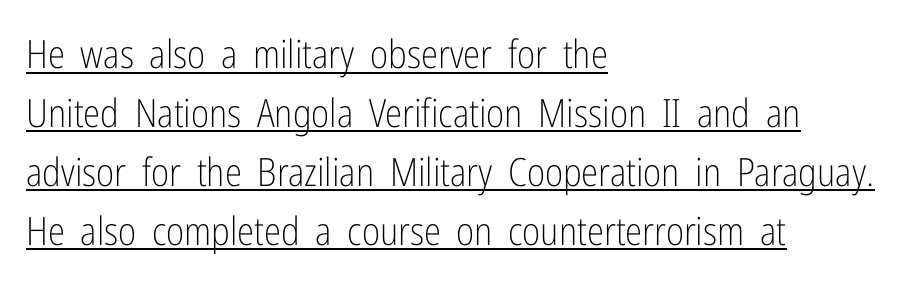
Q: Is the text bold? A: No.
Q: Is the text italic (slanted)? A: No, it is upright.
Q: Is the typeface a serif or a sans-serif typeface? A: Sans-serif.
Q: Is the text underlined? A: Yes.
Q: How is the paragraph aligned? A: Left-aligned.
Q: Is the spacing between letters normal or unusually wide? A: Normal.
Q: Is the spacing between lines tight, normal or loose? A: Normal.
Q: Width (condensed, normal, or wide)? A: Condensed.
Q: Stroke contrast? A: Low.
Q: x-height? A: Medium.
Q: Monospaced? A: No.
